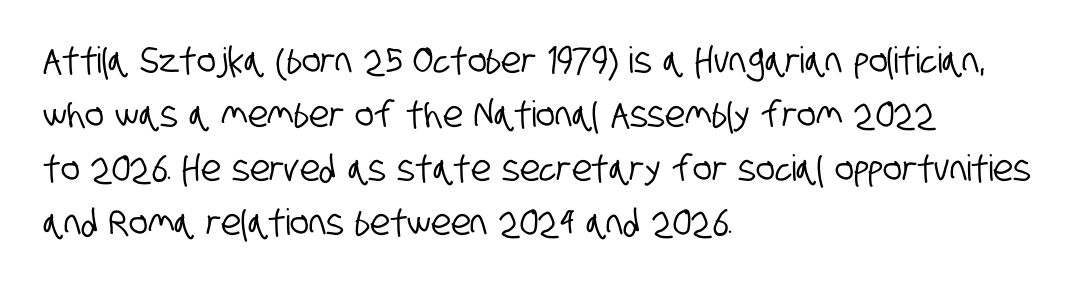
The paragraph has a hard left edge and a soft right edge. The rendering uses a moderate line-height, typical for paragraphs. This sample uses a sans-serif face. You could not count columns in this text — the font is proportionally spaced. The face used here is rendered with its standard letterfit.
